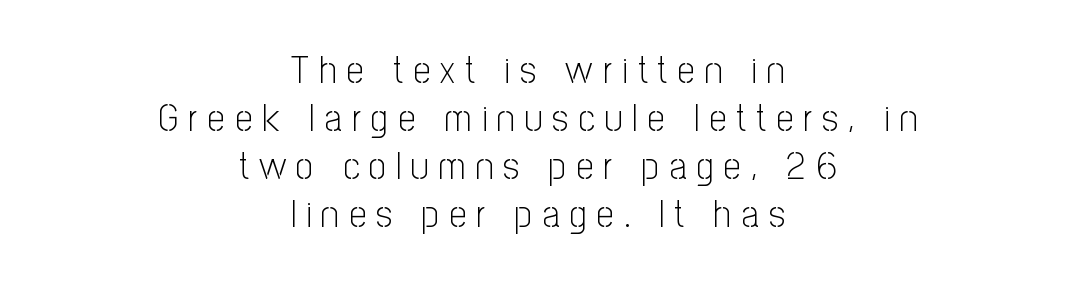
The image shows 38 px light, condensed sans-serif type, upright; set centered, normal line spacing (1.26x), unusually wide letter spacing (+0.27 em), not underlined; low stroke contrast and a medium x-height.
